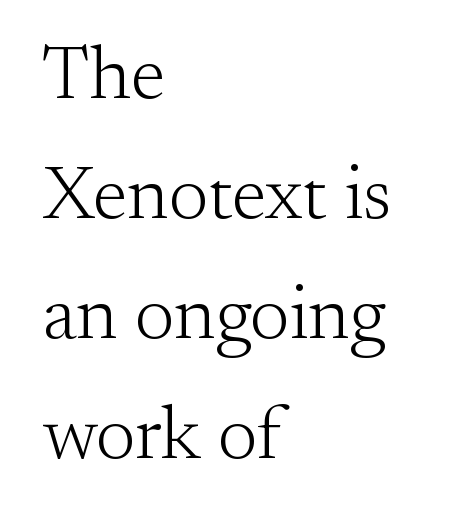
The image shows 75 px light serif type, upright; set left-aligned, normal line spacing (1.6x), normal letter spacing, not underlined; medium stroke contrast and a small x-height.
